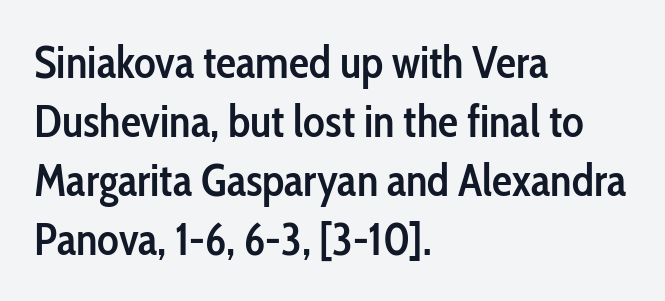
Q: Is the text bold? A: Semi-bold.
Q: Is the text italic (slanted)? A: No, it is upright.
Q: Is the typeface a serif or a sans-serif typeface? A: Sans-serif.
Q: Is the text underlined? A: No.
Q: How is the paragraph aligned? A: Left-aligned.
Q: Is the spacing between letters normal or unusually wide? A: Normal.
Q: Is the spacing between lines tight, normal or loose? A: Normal.
Q: Width (condensed, normal, or wide)? A: Condensed.
Q: Stroke contrast? A: Low.
Q: x-height? A: Medium.
Q: Monospaced? A: No.
